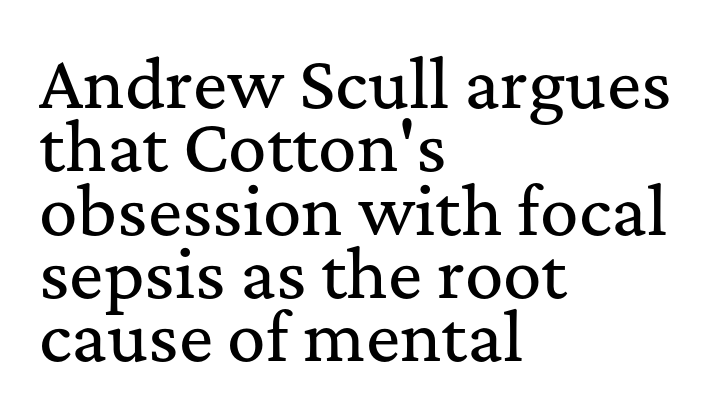
The image shows 64 px serif type, upright; set left-aligned, tight line spacing (0.99x), normal letter spacing, not underlined; medium stroke contrast and a medium x-height.
